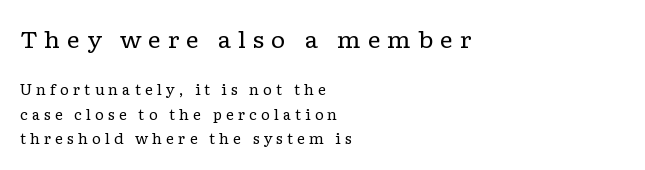
The lettering holds an erect, upright posture throughout. The compositor pushed each line to the left boundary. Stem width sits at or under what a default text font uses. The rendering inserts visible extra space after every character. The earlier block is typeset at a bigger size than the later block. Anything drawn beneath the words? Only blank space.
